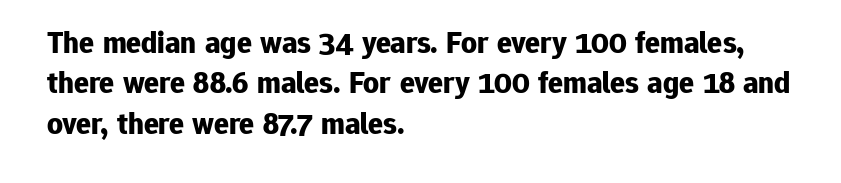
Q: Is the text bold? A: Yes.
Q: Is the text italic (slanted)? A: No, it is upright.
Q: Is the typeface a serif or a sans-serif typeface? A: Sans-serif.
Q: Is the text underlined? A: No.
Q: How is the paragraph aligned? A: Left-aligned.
Q: Is the spacing between letters normal or unusually wide? A: Normal.
Q: Is the spacing between lines tight, normal or loose? A: Normal.
Q: Width (condensed, normal, or wide)? A: Normal.
Q: Stroke contrast? A: Low.
Q: x-height? A: Medium.
Q: Monospaced? A: No.
